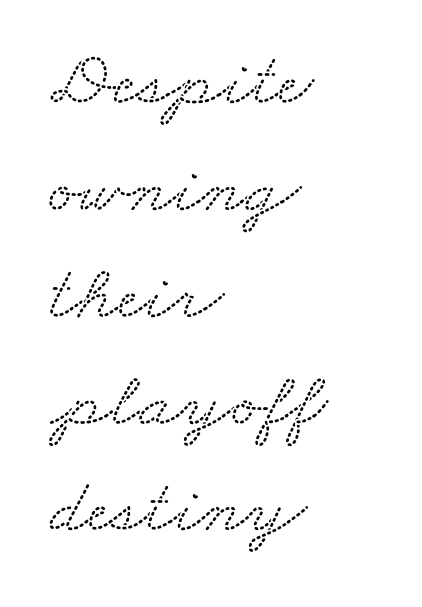
The glyphs are unaccompanied by any horizontal stroke below them. Layout note: lines flush left. Spacing verdict: proportional, widths tailored to each character. What's the leading like? Ordinary, nothing unusual. The face used here is seriffed, in the tradition of book romans.
